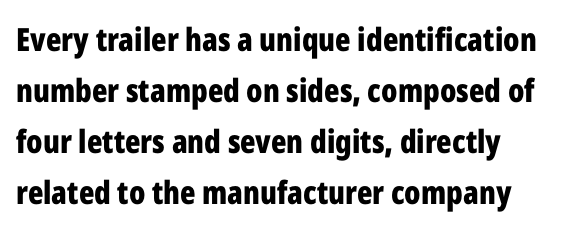
Designer's note — italics off, roman on. Each word holds together tightly as a unit, with standard inter-letter gaps. Do the characters align in a grid? No, the font is proportional. Font category for this specimen: sans-serif. Rows of type keep a routine distance in the vertical direction.
